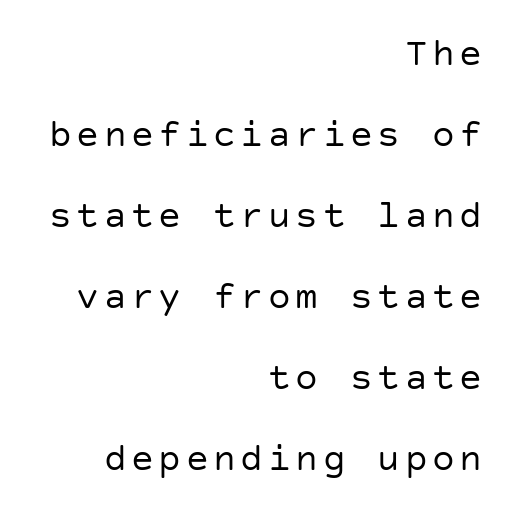
{"serif": "no", "italic": "no", "bold": "no", "weight": "regular", "width": "normal", "stroke_contrast": "low", "x_height": "large", "underline": "no", "align": "right", "line_spacing": "loose", "line_spacing_ratio": 2.13, "glyph_px": 38}
